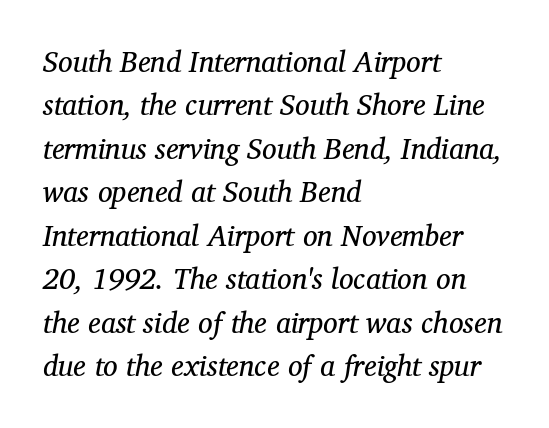
Observe the ordinary spacing: letters are neighbours, not strangers. Any mark beneath the type? The region is blank. Does the leading feel generous? No, just average. The designer went with a serif here, giving each stem small feet. A classic flush-left, rag-right setting is used for this passage.
